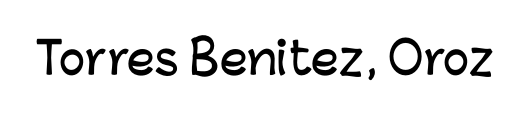
Q: Is the text italic (slanted)? A: No, it is upright.
Q: Is the typeface a serif or a sans-serif typeface? A: Sans-serif.
Q: Is the text underlined? A: No.
Q: Is the spacing between letters normal or unusually wide? A: Normal.
Q: Width (condensed, normal, or wide)? A: Normal.
Q: Stroke contrast? A: Low.
Q: x-height? A: Medium.
Q: Monospaced? A: No.
